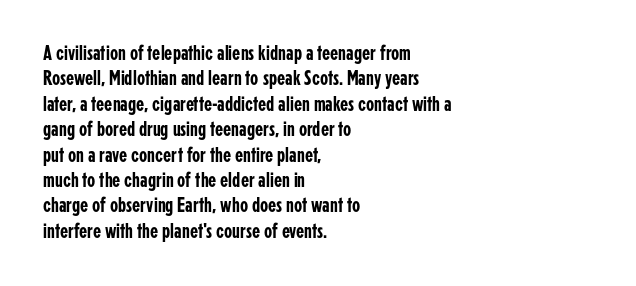
Q: Is the text italic (slanted)? A: No, it is upright.
Q: Is the text underlined? A: No.
Q: How is the paragraph aligned? A: Left-aligned.
Q: Is the spacing between letters normal or unusually wide? A: Normal.
